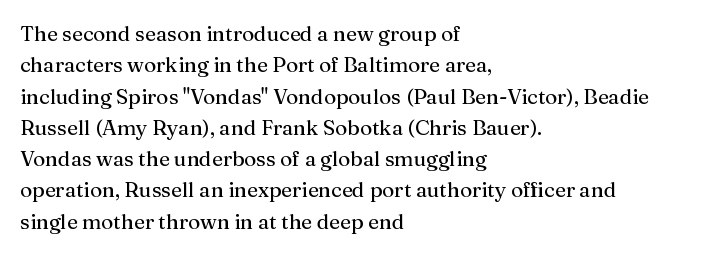
Q: Is the text bold? A: No.
Q: Is the text italic (slanted)? A: No, it is upright.
Q: Is the text underlined? A: No.
Q: How is the paragraph aligned? A: Left-aligned.
Q: Is the spacing between letters normal or unusually wide? A: Normal.
Q: Is the spacing between lines tight, normal or loose? A: Normal.
